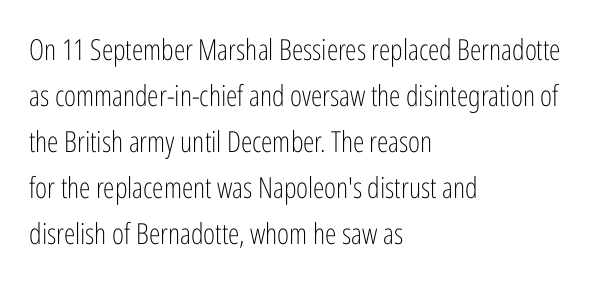
Q: Is the text bold? A: No.
Q: Is the text italic (slanted)? A: No, it is upright.
Q: Is the typeface a serif or a sans-serif typeface? A: Sans-serif.
Q: Is the text underlined? A: No.
Q: How is the paragraph aligned? A: Left-aligned.
Q: Is the spacing between letters normal or unusually wide? A: Normal.
Q: Is the spacing between lines tight, normal or loose? A: Normal.
Q: Width (condensed, normal, or wide)? A: Condensed.
Q: Stroke contrast? A: Low.
Q: x-height? A: Medium.
Q: Monospaced? A: No.
